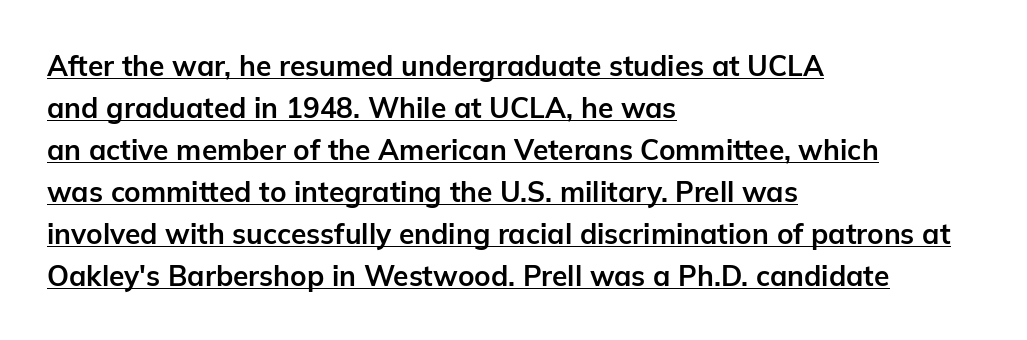
{"serif": "no", "italic": "no", "bold": "yes", "weight": "bold", "width": "normal", "stroke_contrast": "low", "x_height": "medium", "monospaced": "no", "underline": "yes", "align": "left", "line_spacing": "normal", "line_spacing_ratio": 1.5, "letter_spacing": "normal", "letter_spacing_em": 0.0, "glyph_px": 28}
